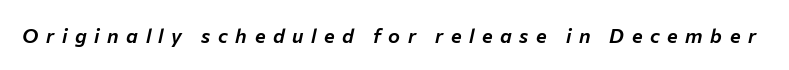
Quick note: italic. There is plenty of visible air inserted between adjacent glyphs. Plain, unruled lines of type.
